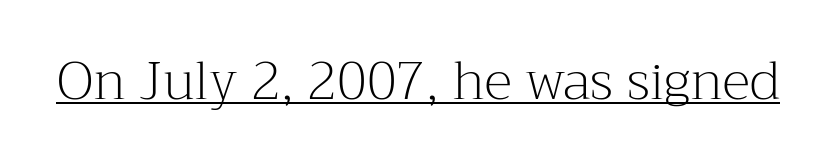
Words appear dense and cohesive because spacing is normal. The letters look calm and open, with moderate or lighter stems. Is this a fixed-width face? No — the glyphs have proportional, varying widths. Type style note: has serifs. Like a heading marked for emphasis, these lines bear an underscore.
